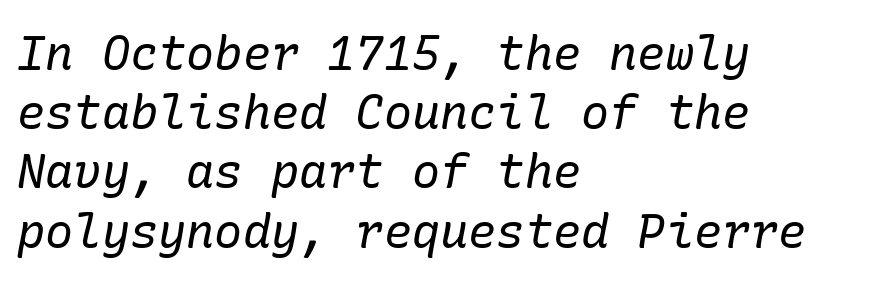
{"italic": "yes", "lean": "right", "slant_degrees": 10, "bold": "no", "weight": "regular", "width": "normal", "stroke_contrast": "low", "x_height": "medium", "underline": "no", "align": "left", "line_spacing": "normal", "line_spacing_ratio": 1.26, "letter_spacing": "normal", "letter_spacing_em": 0.0, "glyph_px": 47}
